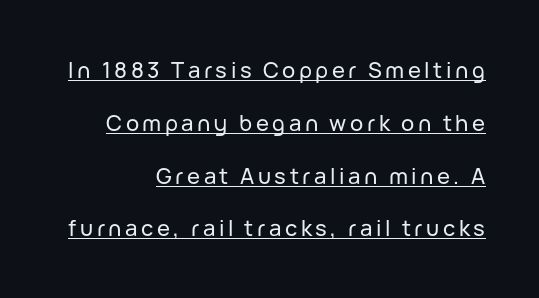
{"italic": "no", "underline": "yes", "align": "right", "line_spacing": "loose", "line_spacing_ratio": 2.4, "glyph_px": 22}
